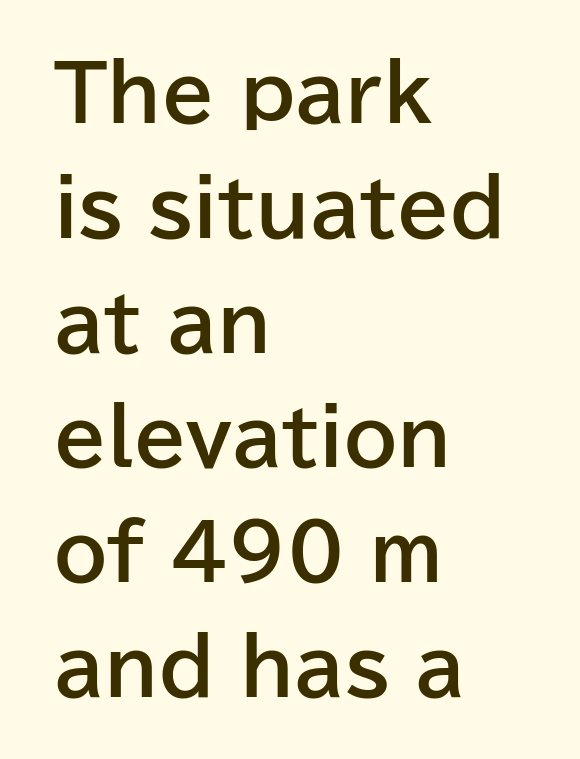
The image shows 76 px bold sans-serif type, upright; set left-aligned, normal line spacing (1.51x), normal letter spacing, not underlined; low stroke contrast and a medium x-height.
